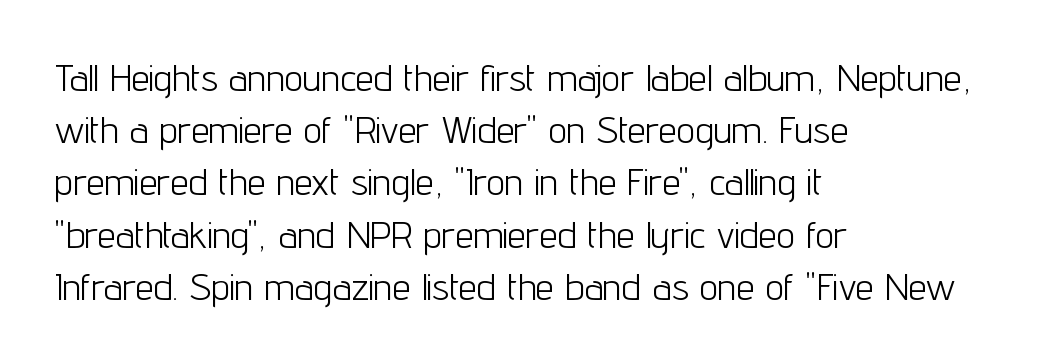
The image shows 37 px light, condensed sans-serif type, upright; set left-aligned, normal line spacing (1.41x), normal letter spacing, not underlined; low stroke contrast and a medium x-height.
